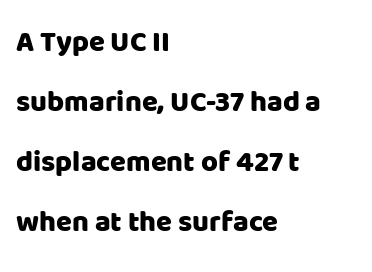
The face used here is a sans, in the tradition of grotesques and geometrics. Any mark beneath the type? The region is blank. The space between consecutive lines is lavish. This sample uses plain, unmodified letter spacing.
